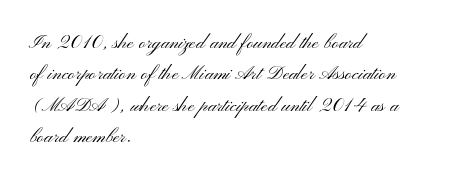
{"bold": "no", "underline": "no", "align": "left", "line_spacing": "normal", "line_spacing_ratio": 1.31, "letter_spacing": "normal", "letter_spacing_em": 0.0, "glyph_px": 24}
